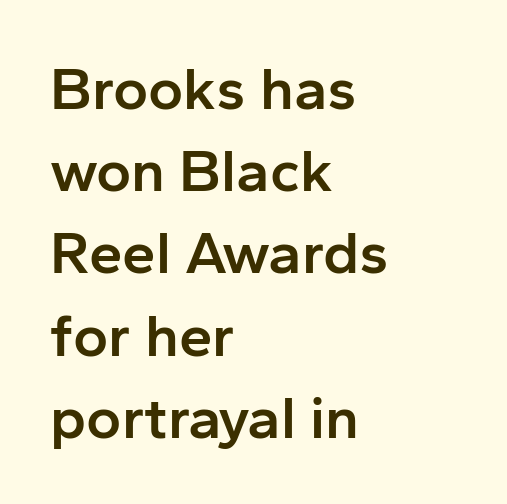
Observe the absence of serifs on each vertical stroke in this sample. The rendering anchors every line to the left-hand side. The tracking reads as untouched default to a designer's eye. Has an underline been added? It has not. Firm but not heavy-handed strokes: this text is semibold. Whoever set this chose a conventional vertical rhythm.
